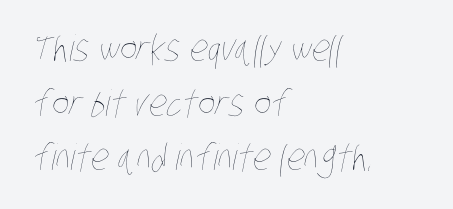
How are the letters spaced? Ordinarily, with no added tracking. These lines are set flush left with a ragged right edge. A bare baseline throughout the passage. Notice how descenders clear the ascenders below comfortably — that's standard leading. Character widths vary here, with narrow letters taking less room than wide ones.
